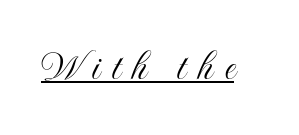
The image shows 43 px condensed type; set unusually wide letter spacing (+0.27 em), underlined; a small x-height.
